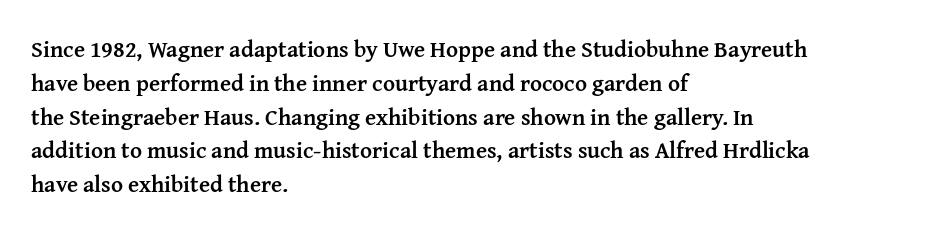
Bold? Absolutely — the strokes are thick and heavy. The setting favours the left margin, as ordinary paragraphs usually do. The font's upright variant was chosen for this text. A bare baseline throughout the passage. Vertical spacing — default.
